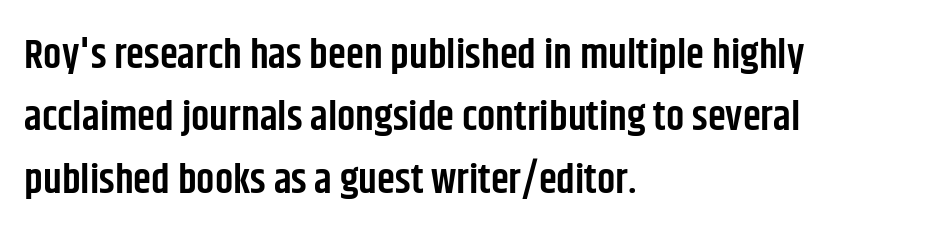
{"serif": "no", "italic": "no", "bold": "semi", "weight": "semibold", "width": "condensed", "stroke_contrast": "low", "x_height": "large", "monospaced": "no", "underline": "no", "align": "left", "line_spacing": "normal", "line_spacing_ratio": 1.52, "letter_spacing": "normal", "letter_spacing_em": 0.0, "glyph_px": 41}
